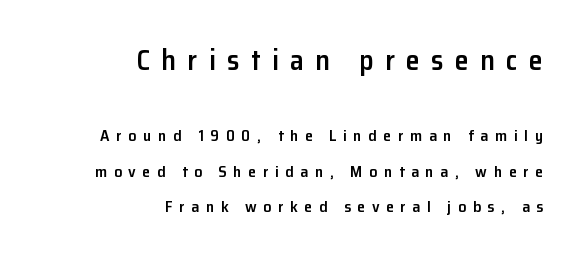
{"serif": "no", "italic": "no", "bold": "semi", "weight": "semibold", "width": "normal", "stroke_contrast": "low", "x_height": "medium", "monospaced": "no", "underline": "no", "align": "right", "line_spacing": "loose", "line_spacing_ratio": 2.21, "letter_spacing": "wide", "letter_spacing_em": 0.41, "larger_block": "first", "size_ratio": 1.75, "glyph_px": 28}
